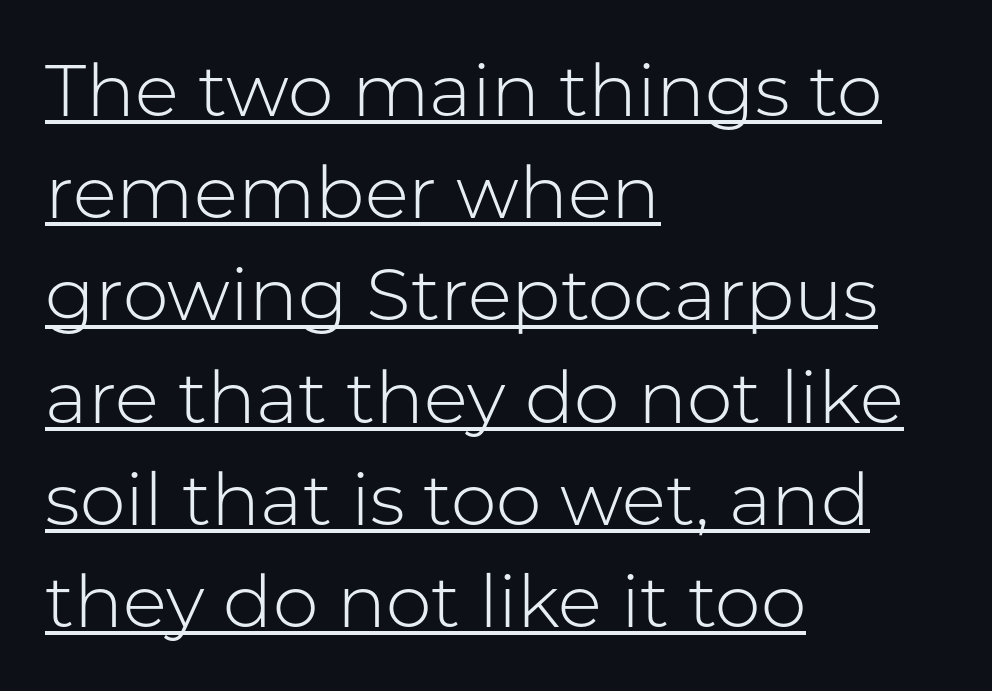
The image shows 73 px light sans-serif type, upright; set left-aligned, normal line spacing (1.4x), normal letter spacing, underlined; low stroke contrast and a medium x-height.
